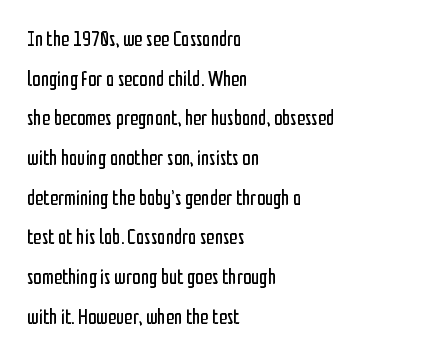
{"italic": "no", "bold": "no", "underline": "no", "align": "left", "line_spacing_ratio": 1.89, "letter_spacing": "normal", "letter_spacing_em": 0.0, "glyph_px": 21}
